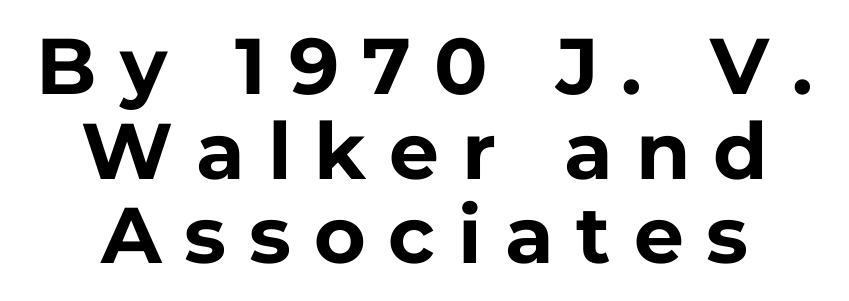
The image shows 79 px bold sans-serif type, upright; set centered, tight line spacing (1.07x), unusually wide letter spacing (+0.29 em), not underlined; low stroke contrast and a medium x-height.
